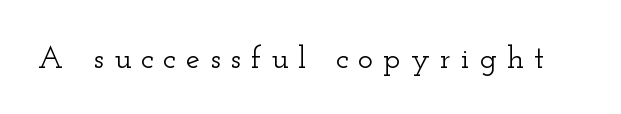
Q: Is the text italic (slanted)? A: No, it is upright.
Q: Is the typeface a serif or a sans-serif typeface? A: Serif.
Q: Is the text underlined? A: No.
Q: Is the spacing between letters normal or unusually wide? A: Unusually wide.
Q: Width (condensed, normal, or wide)? A: Wide.
Q: Stroke contrast? A: Low.
Q: x-height? A: Small.
Q: Monospaced? A: No.
